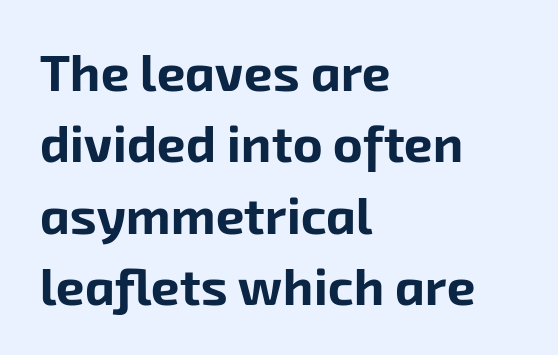
The line texture is even and compact thanks to regular tracking. The face used here is proportionally spaced, like ordinary book or web type. Summary of vertical rhythm: regular, with standard interline spacing. A clean baseline with only descenders dipping below it. Where is the straight margin? On the left.
